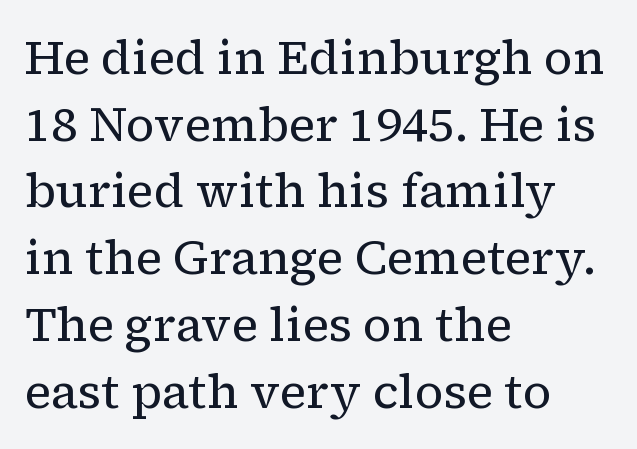
{"serif": "yes", "italic": "no", "bold": "no", "weight": "regular", "width": "normal", "stroke_contrast": "low", "x_height": "medium", "monospaced": "no", "underline": "no", "align": "left", "line_spacing": "normal", "line_spacing_ratio": 1.42, "letter_spacing": "normal", "letter_spacing_em": 0.0, "glyph_px": 47}
